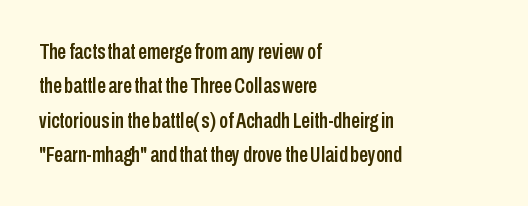
Teacher's note: observe the even left margin — that is flush-left alignment. The passage shown has conventional tracking throughout. It's the straight-up-and-down kind of type. The block of text has a typical density, with ordinary space between rows. The area under the type is left untouched.
